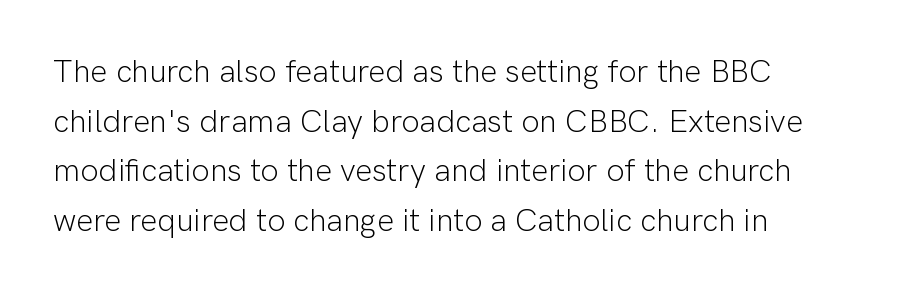
{"serif": "no", "italic": "no", "bold": "no", "weight": "light", "width": "normal", "stroke_contrast": "low", "x_height": "medium", "monospaced": "no", "underline": "no", "line_spacing": "normal", "line_spacing_ratio": 1.55, "letter_spacing": "normal", "letter_spacing_em": 0.0, "glyph_px": 32}
